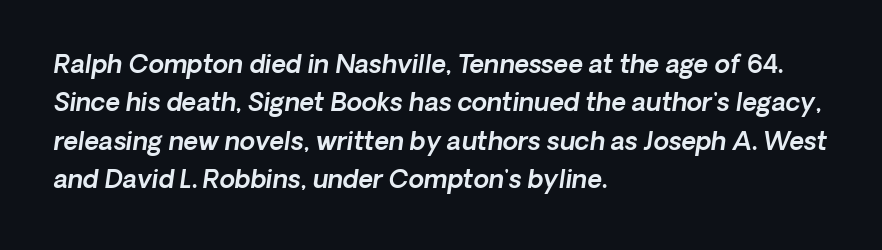
Q: Is the text underlined? A: No.
Q: How is the paragraph aligned? A: Left-aligned.
Q: Is the spacing between letters normal or unusually wide? A: Normal.
Q: Is the spacing between lines tight, normal or loose? A: Normal.
